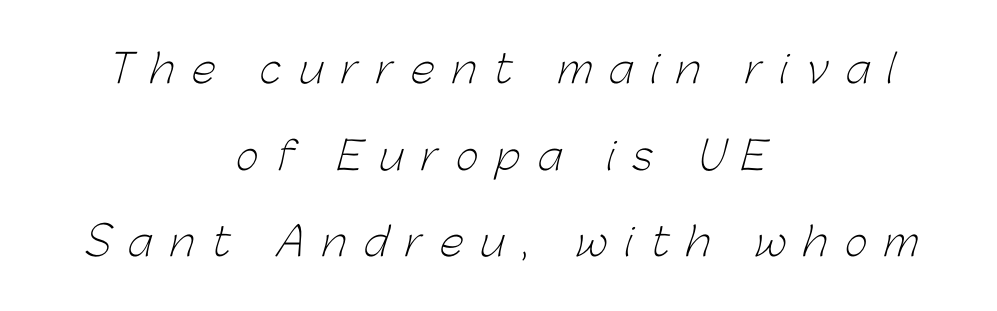
The image shows 39 px light sans-serif type; set centered, loose line spacing (2.22x), unusually wide letter spacing (+0.45 em), not underlined; low stroke contrast and a medium x-height.
